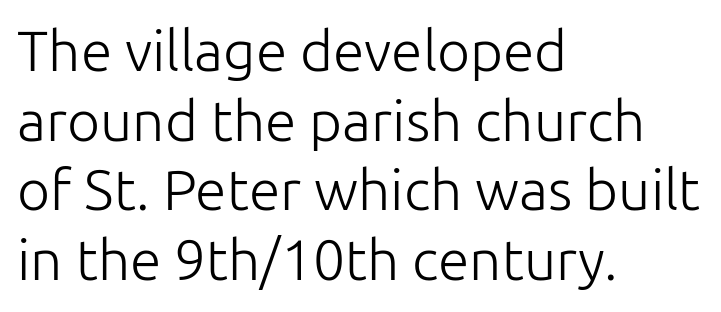
The image shows 57 px light sans-serif type, upright; set left-aligned, line spacing 1.22x, normal letter spacing, not underlined; low stroke contrast and a medium x-height.
